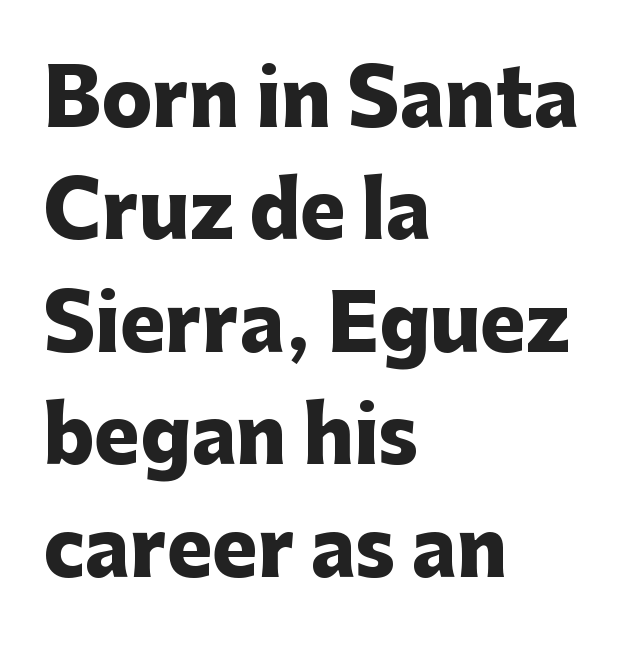
Students, observe: this is what conventionally led text looks like. Compared with typical body copy, the letter spacing here is the same. The ragged edge is on the right, which tells us the setting is flush left. As a designer I'd log this as weight 700, bold.
